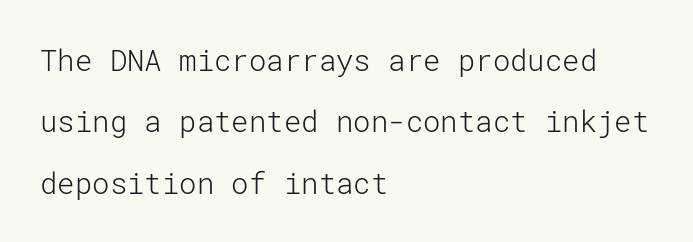
The area under the type is left untouched. These lines keep a tight, regular rhythm from letter to letter. Every stem runs plumb, perpendicular to the baseline. Ink coverage per letter is moderate at most. Visually the block forms a straight wall on the left and a jagged coastline on the right. The vertical gap from one line to the next is large.
